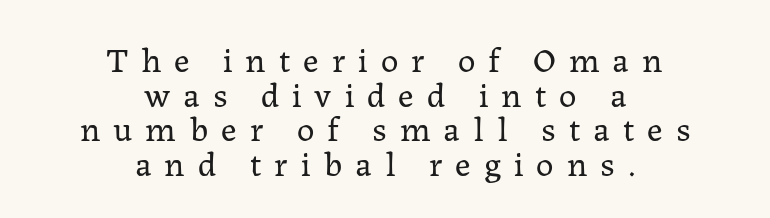
The image shows 35 px regular-weight serif type, upright; set centered, tight line spacing (0.99x), unusually wide letter spacing (+0.37 em), not underlined; low stroke contrast and a medium x-height.
